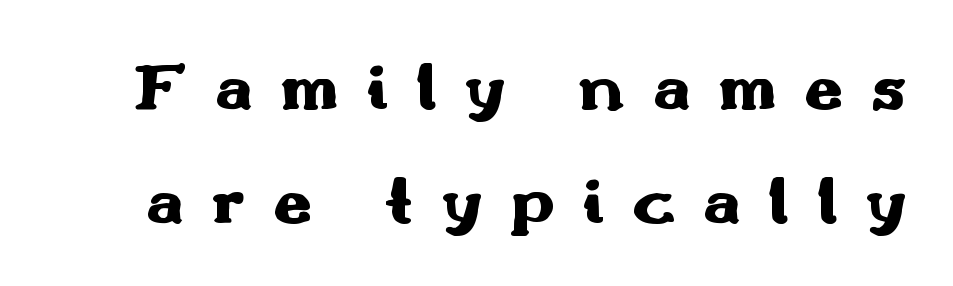
The image shows 70 px heavy, wide sans-serif type, upright; set normal line spacing (1.63x), unusually wide letter spacing (+0.39 em), not underlined; medium stroke contrast and a small x-height.
